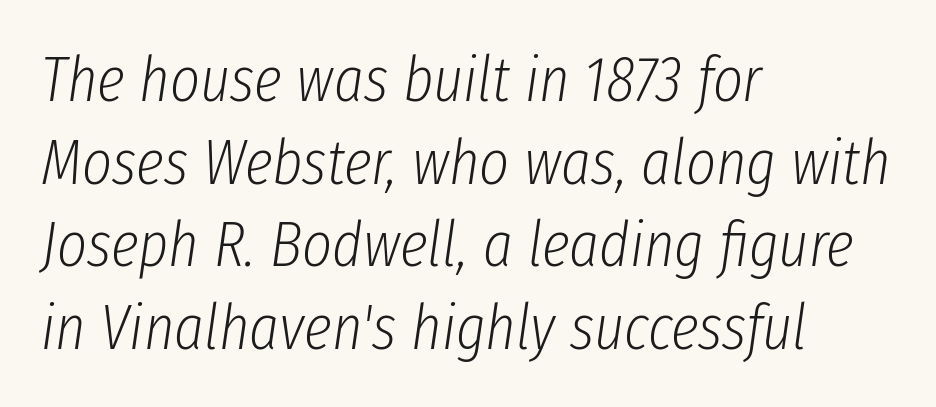
{"italic": "yes", "lean": "right", "slant_degrees": 8, "bold": "no", "weight": "light", "width": "condensed", "stroke_contrast": "low", "x_height": "medium", "monospaced": "no", "underline": "no", "align": "left", "line_spacing": "normal", "line_spacing_ratio": 1.29, "letter_spacing": "normal", "letter_spacing_em": 0.0, "glyph_px": 64}
